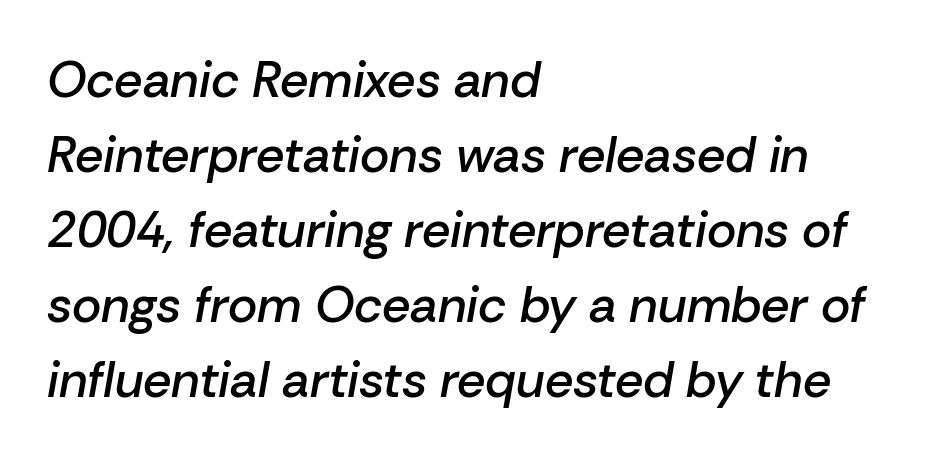
The image shows 50 px semibold type, italic (leaning right); set left-aligned, normal line spacing (1.5x), normal letter spacing, not underlined; low stroke contrast and a medium x-height.
